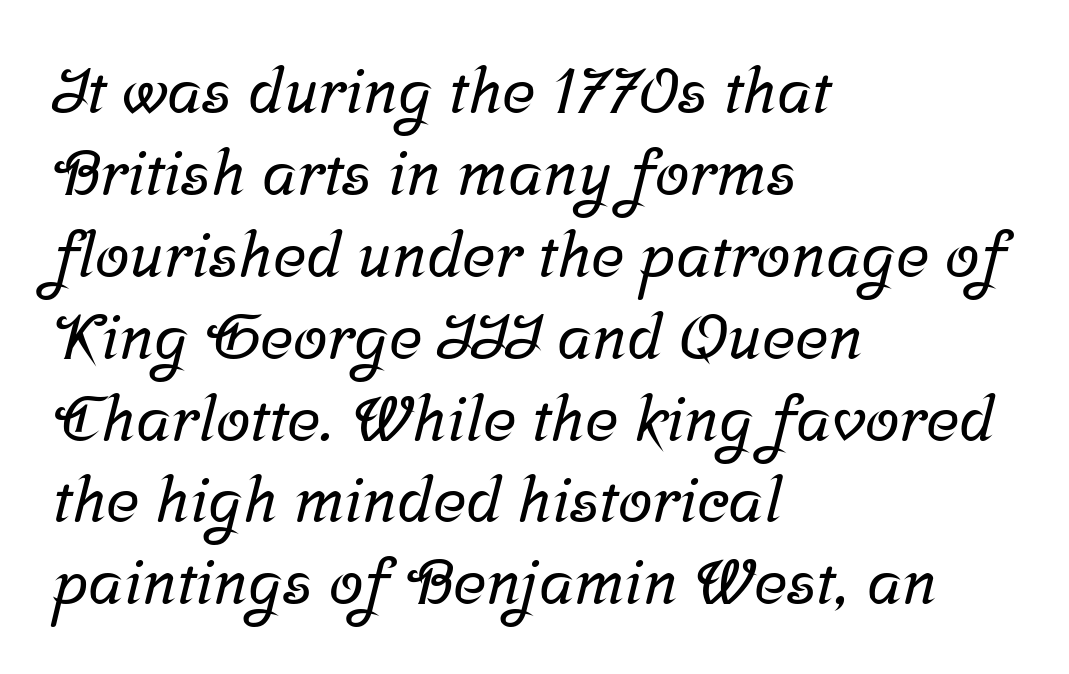
Q: Is the text underlined? A: No.
Q: How is the paragraph aligned? A: Left-aligned.
Q: Is the spacing between letters normal or unusually wide? A: Normal.
Q: Is the spacing between lines tight, normal or loose? A: Normal.
Q: Width (condensed, normal, or wide)? A: Normal.
Q: Stroke contrast? A: Low.
Q: x-height? A: Medium.
Q: Monospaced? A: No.
